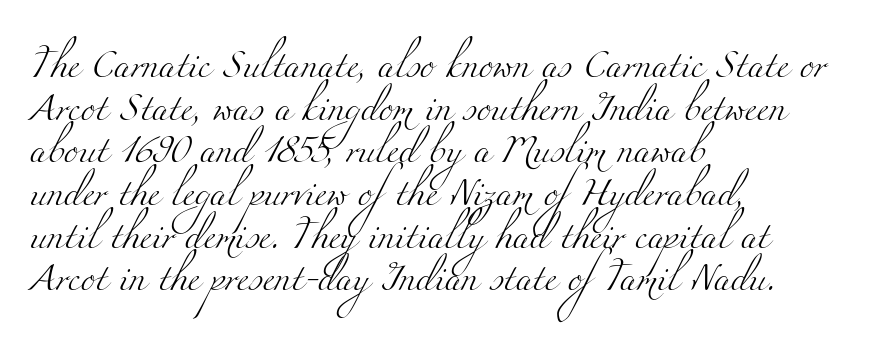
{"bold": "no", "underline": "no", "align": "left", "line_spacing": "normal", "line_spacing_ratio": 1.58, "letter_spacing": "normal", "letter_spacing_em": 0.0, "glyph_px": 27}
